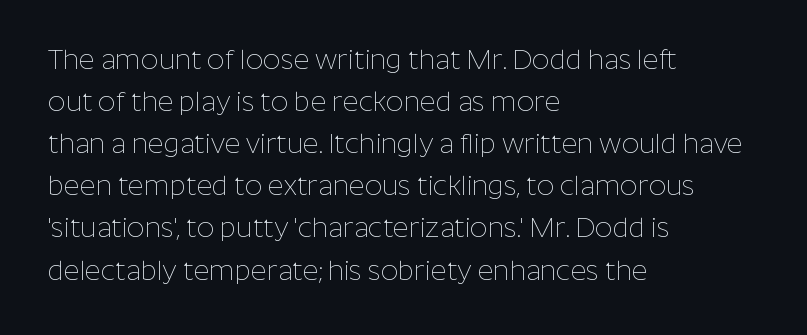
{"italic": "no", "bold": "no", "underline": "no", "align": "left", "line_spacing": "normal", "line_spacing_ratio": 1.56, "letter_spacing": "normal", "letter_spacing_em": 0.0, "glyph_px": 27}
